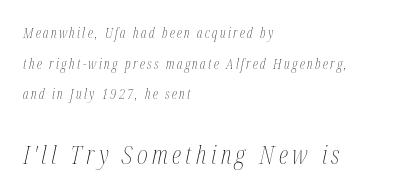
The image shows 26 px text type, italic (leaning right); set left-aligned, loose line spacing (2.19x), not underlined; the second (bottom) block is 1.86x larger.
